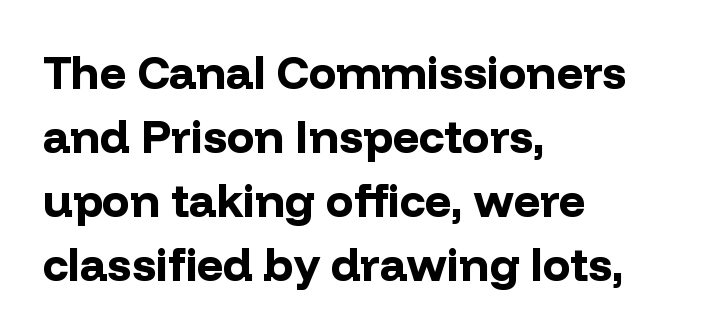
The image shows 46 px bold sans-serif type, upright; set left-aligned, normal line spacing (1.39x), normal letter spacing, not underlined; low stroke contrast and a medium x-height.
